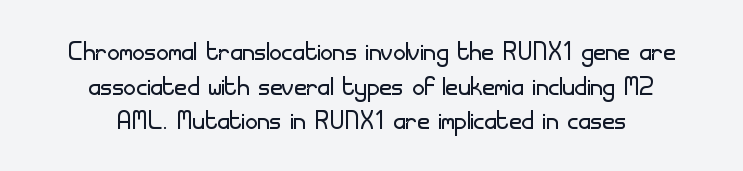
Q: Is the text bold? A: No.
Q: Is the text italic (slanted)? A: No, it is upright.
Q: Is the typeface a serif or a sans-serif typeface? A: Sans-serif.
Q: Is the text underlined? A: No.
Q: How is the paragraph aligned? A: Centered.
Q: Is the spacing between letters normal or unusually wide? A: Normal.
Q: Is the spacing between lines tight, normal or loose? A: Tight.
Q: Width (condensed, normal, or wide)? A: Normal.
Q: Stroke contrast? A: Low.
Q: x-height? A: Small.
Q: Monospaced? A: No.
